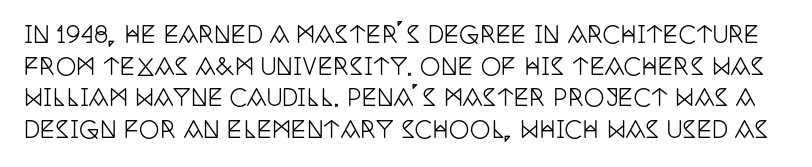
Q: Is the text italic (slanted)? A: No, it is upright.
Q: Is the text underlined? A: No.
Q: Is the spacing between letters normal or unusually wide? A: Normal.
Q: Is the spacing between lines tight, normal or loose? A: Normal.
